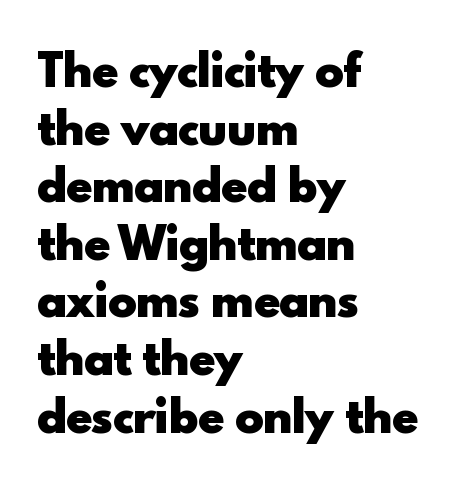
{"serif": "no", "italic": "no", "bold": "yes", "weight": "heavy", "width": "normal", "x_height": "small", "monospaced": "no", "underline": "no", "align": "left", "line_spacing": "normal", "line_spacing_ratio": 1.34, "letter_spacing": "normal", "letter_spacing_em": 0.0, "glyph_px": 43}
